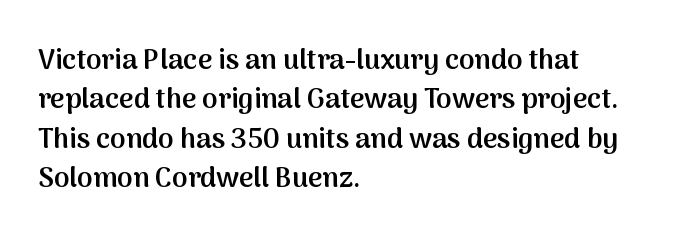
Q: Is the text bold? A: Semi-bold.
Q: Is the text italic (slanted)? A: No, it is upright.
Q: Is the typeface a serif or a sans-serif typeface? A: Sans-serif.
Q: Is the text underlined? A: No.
Q: How is the paragraph aligned? A: Left-aligned.
Q: Is the spacing between letters normal or unusually wide? A: Normal.
Q: Is the spacing between lines tight, normal or loose? A: Normal.
Q: Width (condensed, normal, or wide)? A: Normal.
Q: Stroke contrast? A: Medium.
Q: x-height? A: Medium.
Q: Monospaced? A: No.
